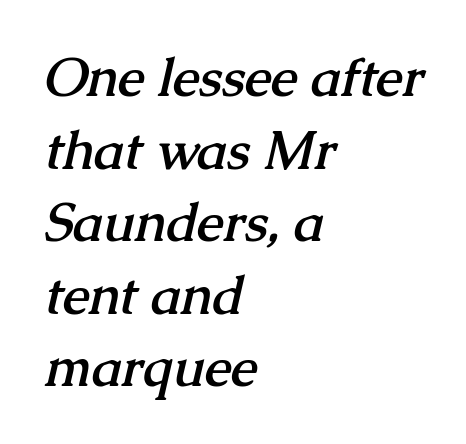
{"serif": "yes", "bold": "yes", "weight": "semibold", "width": "normal", "stroke_contrast": "medium", "x_height": "medium", "monospaced": "no", "underline": "no", "align": "left", "line_spacing": "normal", "line_spacing_ratio": 1.37, "letter_spacing": "normal", "letter_spacing_em": 0.0, "glyph_px": 53}
